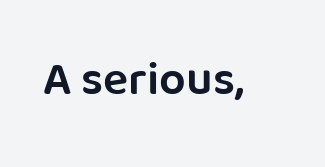
These lines are rendered in a variable-pitch font. Vertical strokes here are truly vertical. How heavy is the stroke? Medium-heavy — a semibold, shy of bold. Nothing sits at the stroke ends, so this counts as sans-serif.
